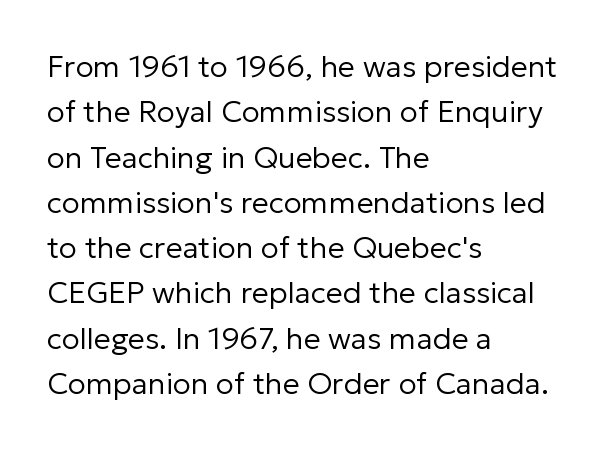
The image shows 30 px regular-weight sans-serif type, upright; set left-aligned, normal line spacing (1.51x), normal letter spacing, not underlined; low stroke contrast and a medium x-height.
